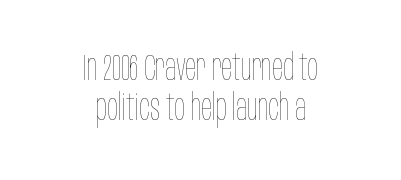
Letters have the restrained weight of plain body copy at most. Quick note: underline off. These lines are rendered in a variable-pitch font. The tracking reads as untouched default to a designer's eye.
